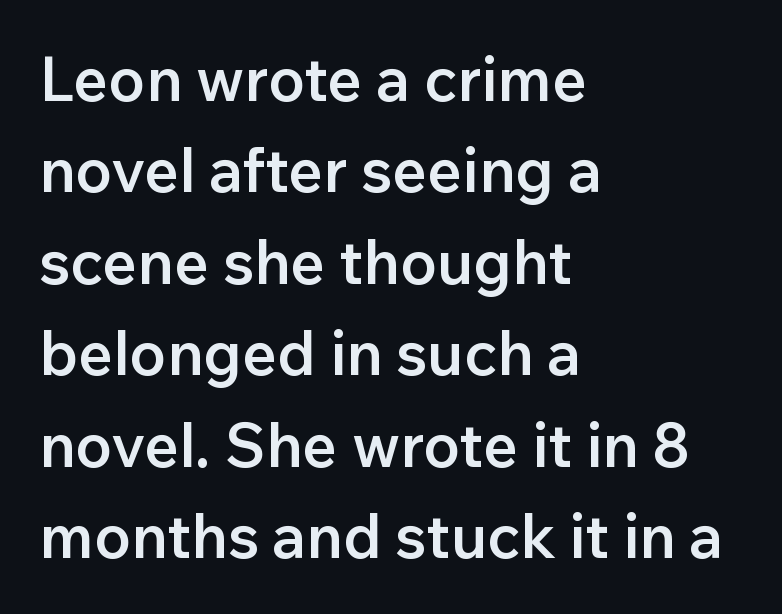
{"serif": "no", "italic": "no", "bold": "semi", "weight": "semibold", "width": "normal", "stroke_contrast": "low", "x_height": "medium", "monospaced": "no", "underline": "no", "align": "left", "line_spacing": "normal", "line_spacing_ratio": 1.5, "letter_spacing": "normal", "letter_spacing_em": 0.0, "glyph_px": 61}
